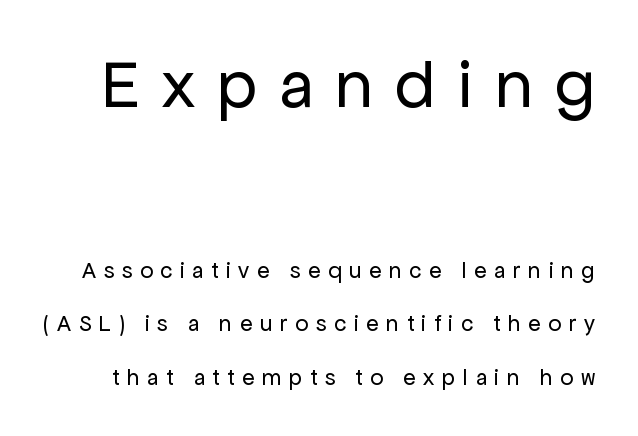
Q: Is the text bold? A: No.
Q: Is the text italic (slanted)? A: No, it is upright.
Q: Is the typeface a serif or a sans-serif typeface? A: Sans-serif.
Q: Is the text underlined? A: No.
Q: Is the spacing between letters normal or unusually wide? A: Unusually wide.
Q: Is the spacing between lines tight, normal or loose? A: Loose.
Q: Which block of text is set in a larger size, the first (top) or the second (bottom)? A: The first (top) one.
Q: Width (condensed, normal, or wide)? A: Normal.
Q: Stroke contrast? A: Low.
Q: x-height? A: Medium.
Q: Monospaced? A: No.
